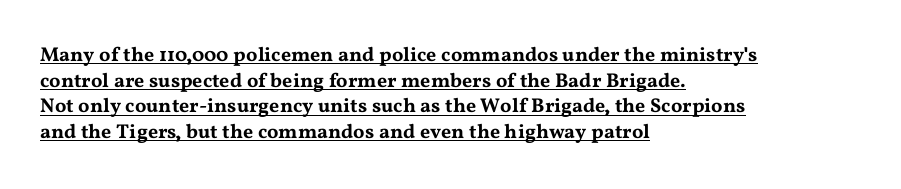
Q: Is the text italic (slanted)? A: No, it is upright.
Q: Is the text underlined? A: Yes.
Q: How is the paragraph aligned? A: Left-aligned.
Q: Is the spacing between letters normal or unusually wide? A: Normal.
Q: Is the spacing between lines tight, normal or loose? A: Normal.
